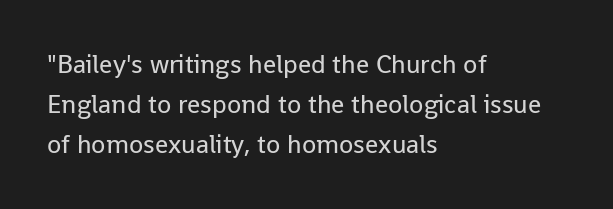
{"italic": "no", "bold": "no", "underline": "no", "align": "left", "line_spacing": "normal", "line_spacing_ratio": 1.54, "letter_spacing": "normal", "letter_spacing_em": 0.0, "glyph_px": 26}
